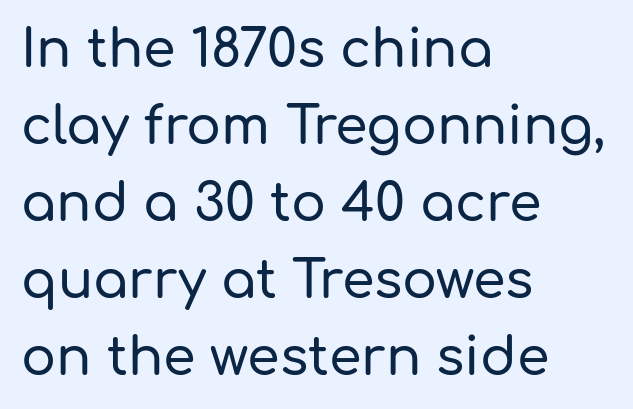
Q: Is the text italic (slanted)? A: No, it is upright.
Q: Is the typeface a serif or a sans-serif typeface? A: Sans-serif.
Q: Is the text underlined? A: No.
Q: How is the paragraph aligned? A: Left-aligned.
Q: Is the spacing between letters normal or unusually wide? A: Normal.
Q: Is the spacing between lines tight, normal or loose? A: Normal.
Q: Width (condensed, normal, or wide)? A: Normal.
Q: Stroke contrast? A: Low.
Q: x-height? A: Medium.
Q: Monospaced? A: No.
